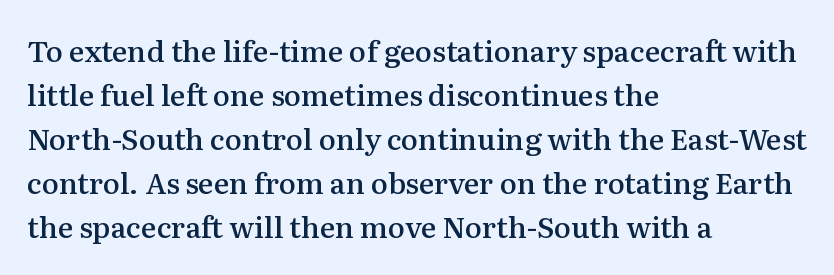
One-word summary of the alignment: left. The font's upright variant was chosen for this text. The characters display serif detailing at their extremities. The letters are semibold — heavier than regular but short of a full bold. Is there much room between lines? A standard amount, neither cramped nor airy.
